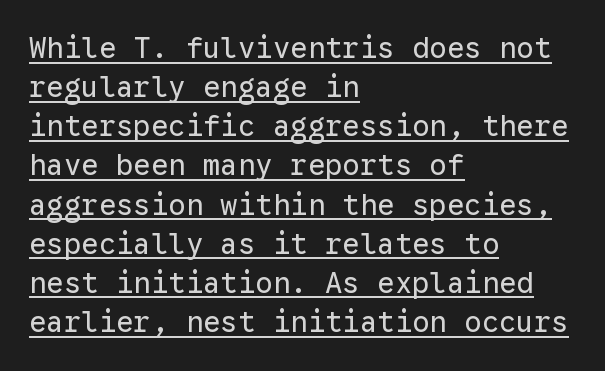
Q: Is the text bold? A: No.
Q: Is the text italic (slanted)? A: No, it is upright.
Q: Is the typeface a serif or a sans-serif typeface? A: Sans-serif.
Q: Is the text underlined? A: Yes.
Q: How is the paragraph aligned? A: Left-aligned.
Q: Is the spacing between letters normal or unusually wide? A: Normal.
Q: Is the spacing between lines tight, normal or loose? A: Normal.
Q: Width (condensed, normal, or wide)? A: Normal.
Q: Stroke contrast? A: Low.
Q: x-height? A: Medium.
Q: Monospaced? A: Yes.
